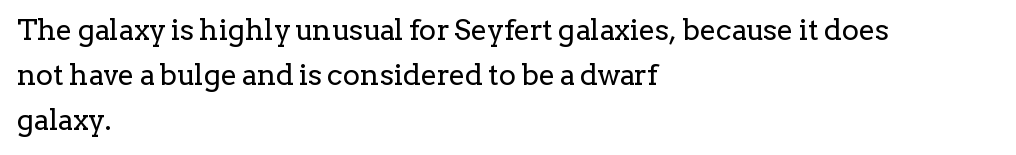
{"serif": "yes", "italic": "no", "bold": "no", "weight": "regular", "width": "normal", "stroke_contrast": "low", "x_height": "medium", "monospaced": "no", "underline": "no", "align": "left", "line_spacing": "normal", "line_spacing_ratio": 1.55, "letter_spacing": "normal", "letter_spacing_em": 0.0, "glyph_px": 29}
